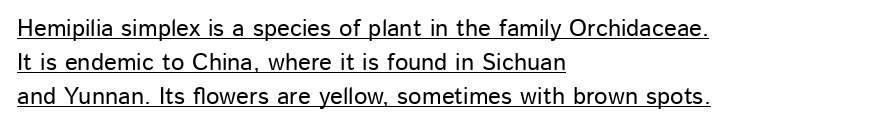
{"italic": "no", "underline": "yes", "align": "left", "line_spacing": "normal", "line_spacing_ratio": 1.42, "letter_spacing": "normal", "letter_spacing_em": 0.0, "glyph_px": 24}
